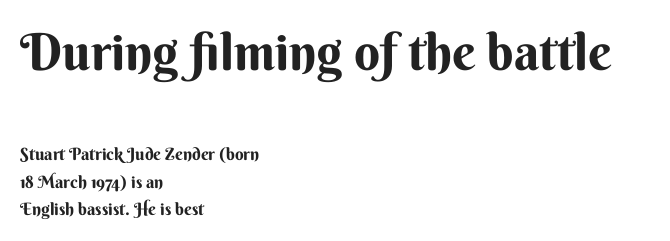
{"serif": "no", "italic": "no", "width": "normal", "stroke_contrast": "medium", "x_height": "small", "monospaced": "no", "underline": "no", "align": "left", "line_spacing": "normal", "line_spacing_ratio": 1.62, "letter_spacing": "normal", "letter_spacing_em": 0.0, "larger_block": "first", "size_ratio": 3.0, "glyph_px": 51}
